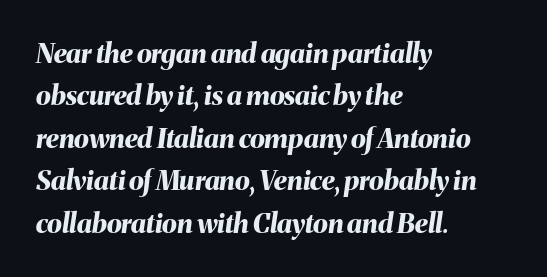
Q: Is the text bold? A: Yes.
Q: Is the text italic (slanted)? A: Yes, it leans right by about 8 degrees.
Q: Is the text underlined? A: No.
Q: How is the paragraph aligned? A: Left-aligned.
Q: Is the spacing between letters normal or unusually wide? A: Normal.
Q: Is the spacing between lines tight, normal or loose? A: Normal.
